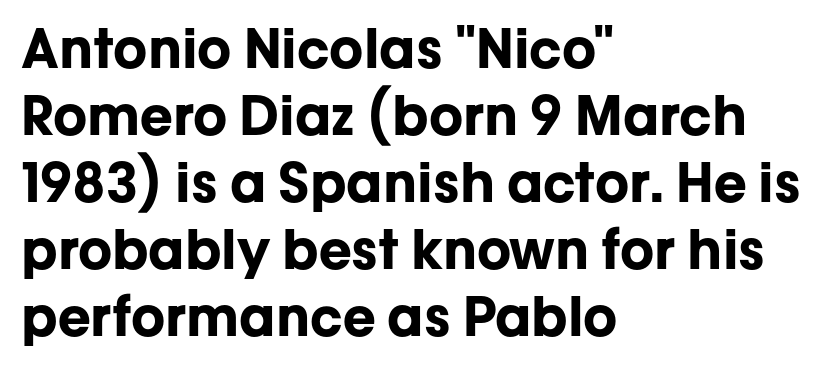
Is there any slant? The stems are plumb. A clean baseline with only descenders dipping below it. No feet cap the strokes, marking this as sans-serif type. A typesetter would call this proportional, since set widths differ per character. Words appear dense and cohesive because spacing is normal.
